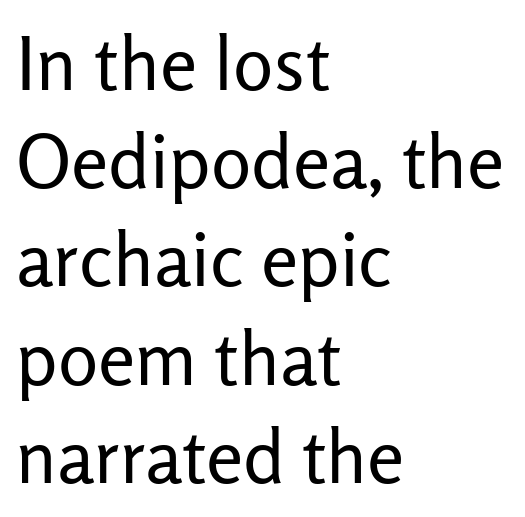
The image shows 75 px regular-weight sans-serif type, upright; set left-aligned, normal line spacing (1.31x), normal letter spacing, not underlined; low stroke contrast and a medium x-height.
